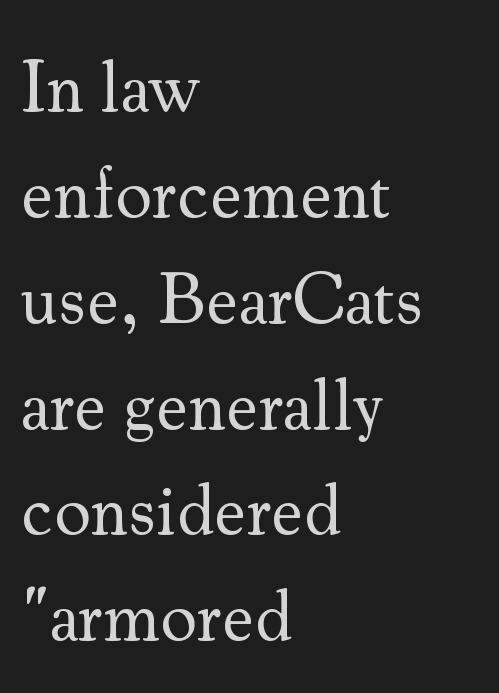
{"serif": "yes", "italic": "no", "bold": "no", "weight": "regular", "width": "normal", "stroke_contrast": "medium", "x_height": "small", "monospaced": "no", "underline": "no", "align": "left", "line_spacing": "normal", "line_spacing_ratio": 1.47, "letter_spacing": "normal", "letter_spacing_em": 0.0, "glyph_px": 72}
